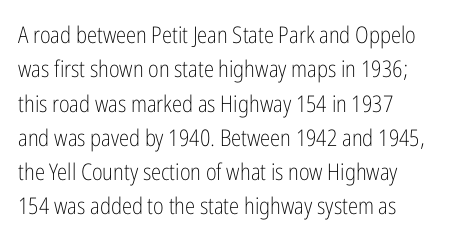
The image shows 23 px text type, upright; set left-aligned, normal line spacing (1.49x), normal letter spacing, not underlined.
